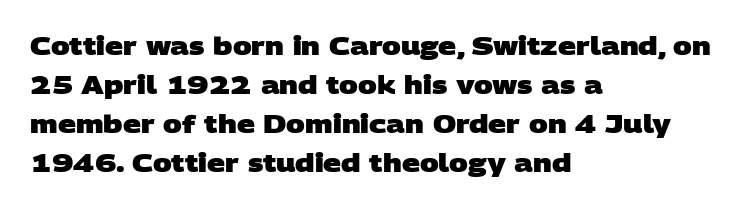
The image shows 25 px bold type; set left-aligned, normal line spacing (1.56x), normal letter spacing, not underlined.
